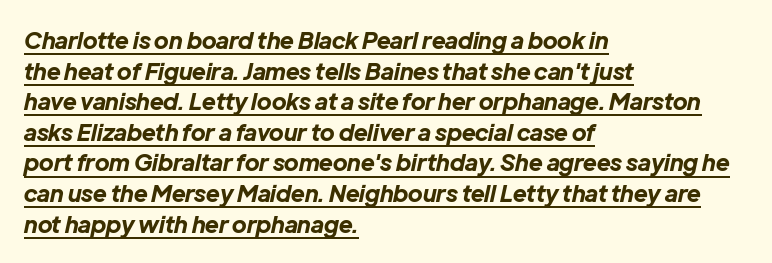
Beneath each row of characters lies a ruled line. This sample uses plain, unmodified letter spacing. Layout note: lines flush left. Yep, that's italic — everything's leaning. Stroke thickness is high; the sample reads as a true bold. Rows of type keep a routine distance in the vertical direction.
